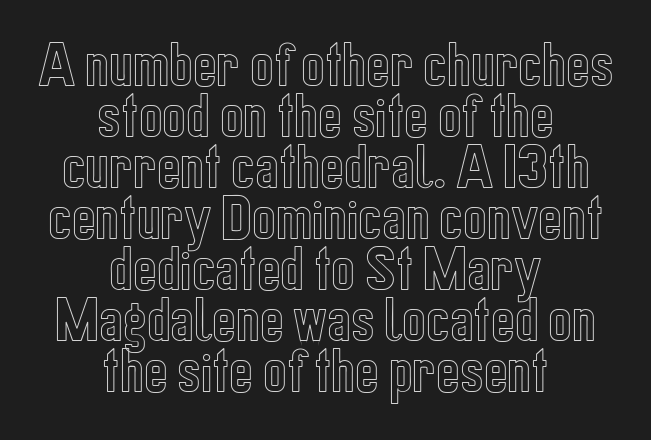
Q: Is the text italic (slanted)? A: No, it is upright.
Q: Is the text underlined? A: No.
Q: How is the paragraph aligned? A: Centered.
Q: Is the spacing between letters normal or unusually wide? A: Normal.
Q: Is the spacing between lines tight, normal or loose? A: Tight.
Q: Width (condensed, normal, or wide)? A: Condensed.
Q: x-height? A: Medium.
Q: Monospaced? A: No.
